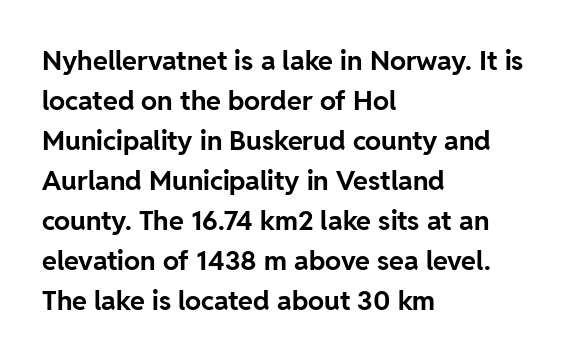
A student would call this left alignment; a typographer would say flush left, rag right. Lines of text with bare space underneath. Does the weight exceed regular? Yes, all the way to bold. Posture: vertical. The rows are spaced the way most documents space them. In terms of letterspacing, this is plain default setting.
